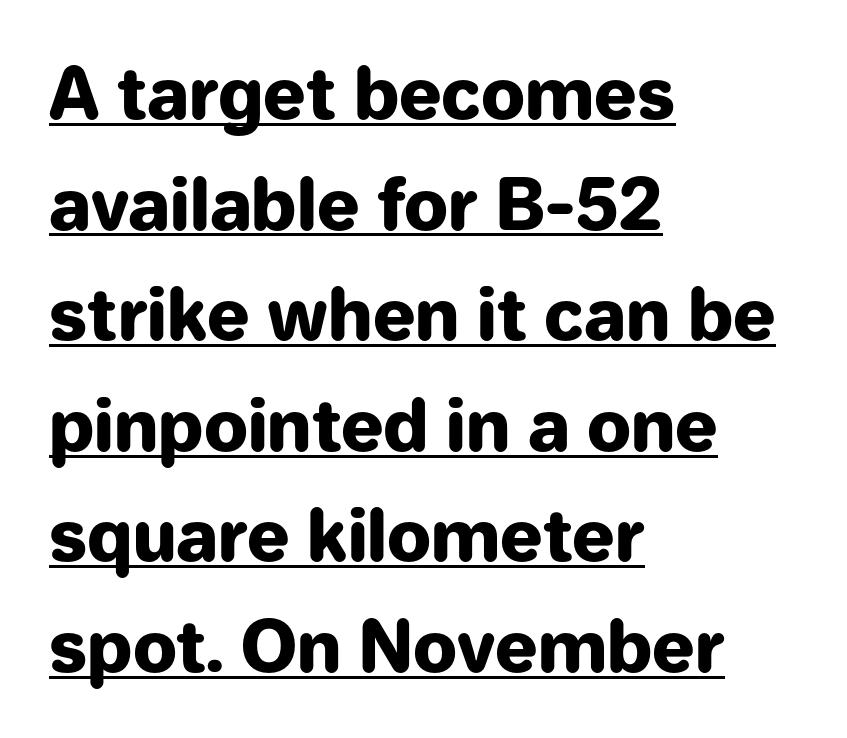
Q: Is the text bold? A: Yes.
Q: Is the text italic (slanted)? A: No, it is upright.
Q: Is the typeface a serif or a sans-serif typeface? A: Sans-serif.
Q: Is the text underlined? A: Yes.
Q: How is the paragraph aligned? A: Left-aligned.
Q: Is the spacing between letters normal or unusually wide? A: Normal.
Q: Is the spacing between lines tight, normal or loose? A: Normal.
Q: Width (condensed, normal, or wide)? A: Normal.
Q: Stroke contrast? A: Low.
Q: x-height? A: Medium.
Q: Monospaced? A: No.
